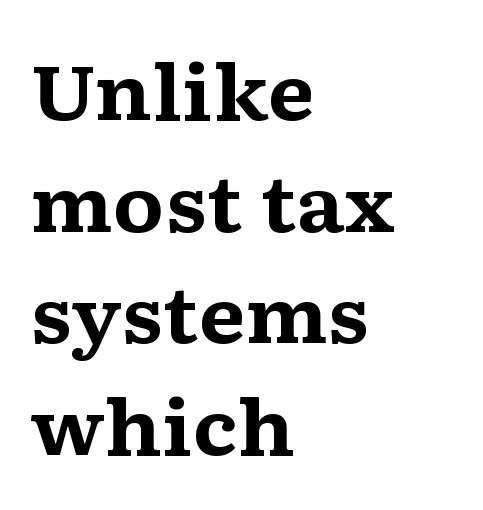
Students, observe: this is what conventionally led text looks like. The passage is arranged the way most books set body copy — flush left. Letters rest on an invisible, unmarked baseline. The rendering uses natural spacing where letterforms have individual widths. Unlike italic type, these characters show no tilt at all. The strokes are fattened all the way to bold.
